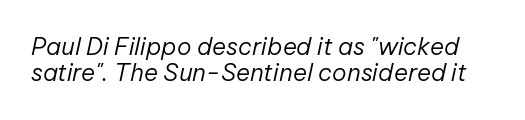
{"italic": "yes", "lean": "right", "slant_degrees": 12, "bold": "no", "underline": "no", "line_spacing": "tight", "line_spacing_ratio": 1.09, "letter_spacing": "normal", "letter_spacing_em": 0.0, "glyph_px": 24}
